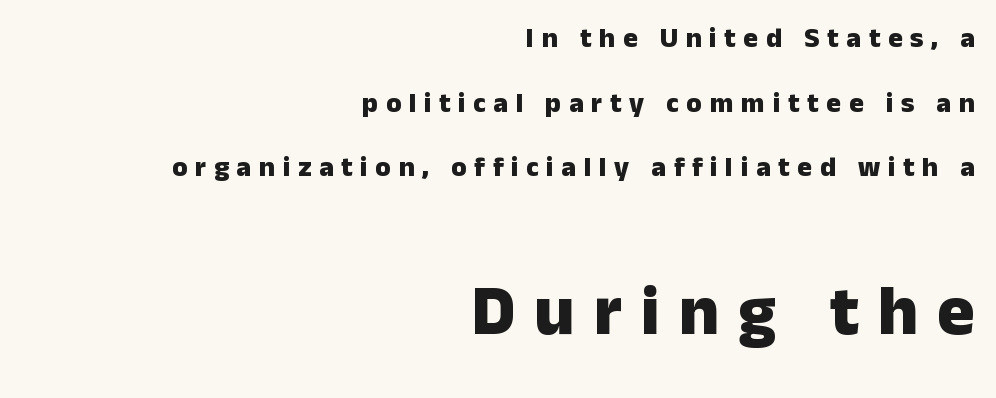
{"serif": "no", "italic": "no", "bold": "yes", "weight": "heavy", "width": "normal", "stroke_contrast": "low", "x_height": "medium", "monospaced": "no", "underline": "no", "align": "right", "line_spacing": "loose", "line_spacing_ratio": 2.31, "letter_spacing": "wide", "letter_spacing_em": 0.27, "larger_block": "second", "size_ratio": 2.5, "glyph_px": 70}
